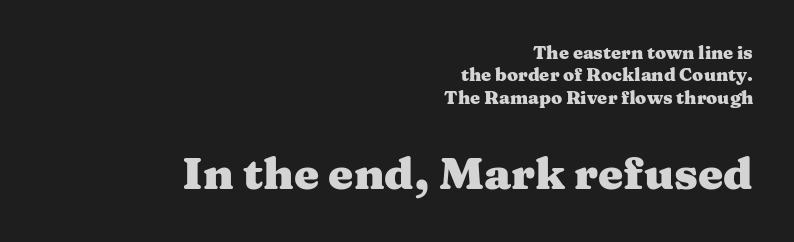
The image shows 45 px heavy, wide serif type, upright; set right-aligned, line spacing 1.24x, normal letter spacing, not underlined; the second (bottom) block is 2.5x larger; medium stroke contrast and a medium x-height.
